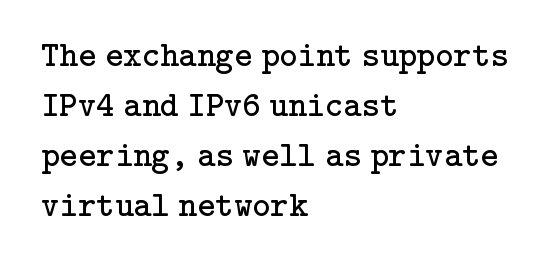
This reads as an unemphasized weight, regular at the heaviest. The ragged edge is on the right, which tells us the setting is flush left. Ordinary non-slanted type is in use. These lines keep a tight, regular rhythm from letter to letter.
